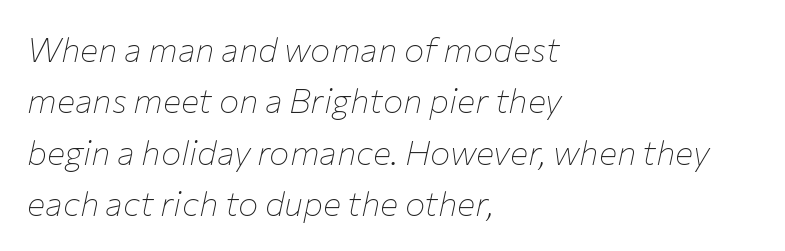
The image shows 34 px thin type, italic (leaning right); set left-aligned, normal line spacing (1.51x), normal letter spacing, not underlined; low stroke contrast and a medium x-height.
